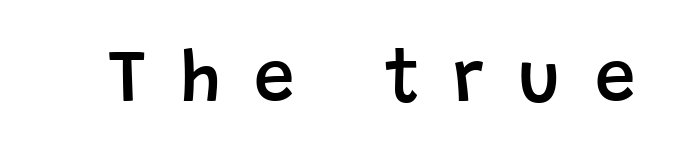
Q: Is the text bold? A: Semi-bold.
Q: Is the text italic (slanted)? A: No, it is upright.
Q: Is the typeface a serif or a sans-serif typeface? A: Sans-serif.
Q: Is the text underlined? A: No.
Q: Is the spacing between letters normal or unusually wide? A: Unusually wide.
Q: Width (condensed, normal, or wide)? A: Normal.
Q: Stroke contrast? A: Low.
Q: x-height? A: Large.
Q: Monospaced? A: No.
